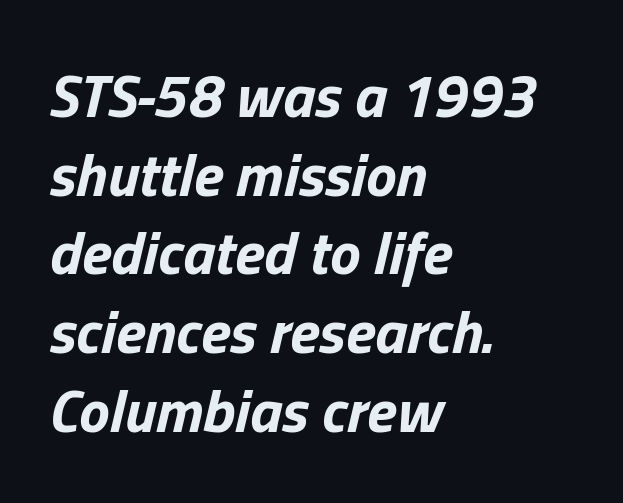
Q: Is the text bold? A: Yes.
Q: Is the text italic (slanted)? A: Yes, it leans right by about 13 degrees.
Q: Is the text underlined? A: No.
Q: How is the paragraph aligned? A: Left-aligned.
Q: Is the spacing between letters normal or unusually wide? A: Normal.
Q: Is the spacing between lines tight, normal or loose? A: Normal.
Q: Width (condensed, normal, or wide)? A: Normal.
Q: Stroke contrast? A: Low.
Q: x-height? A: Medium.
Q: Monospaced? A: No.
